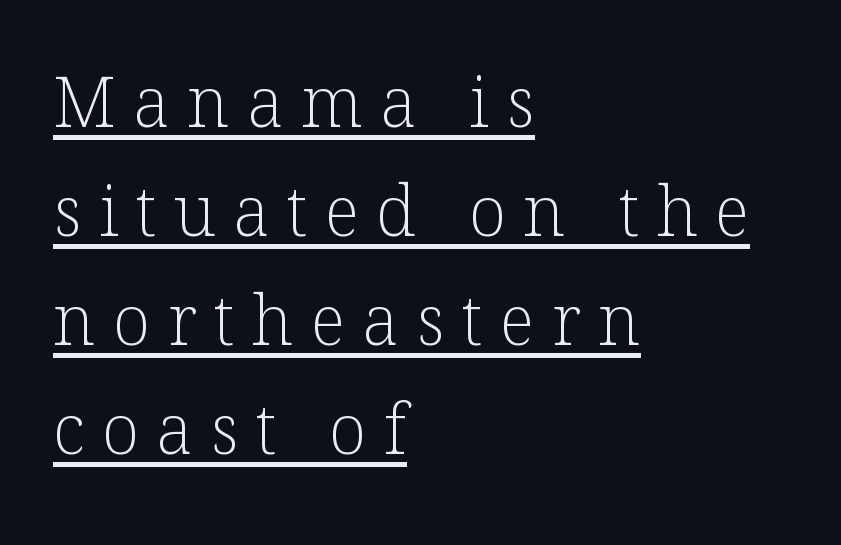
{"serif": "yes", "italic": "no", "bold": "no", "weight": "light", "width": "normal", "stroke_contrast": "low", "x_height": "medium", "monospaced": "no", "underline": "yes", "align": "left", "line_spacing": "normal", "line_spacing_ratio": 1.58, "letter_spacing": "wide", "letter_spacing_em": 0.25, "glyph_px": 69}
